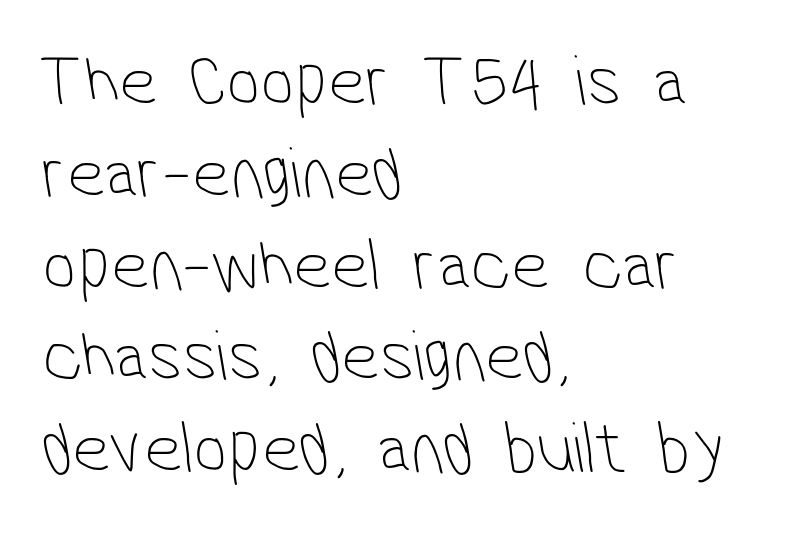
Q: Is the text bold? A: No.
Q: Is the typeface a serif or a sans-serif typeface? A: Sans-serif.
Q: Is the text underlined? A: No.
Q: How is the paragraph aligned? A: Left-aligned.
Q: Is the spacing between letters normal or unusually wide? A: Normal.
Q: Width (condensed, normal, or wide)? A: Condensed.
Q: Stroke contrast? A: Low.
Q: x-height? A: Medium.
Q: Monospaced? A: No.
